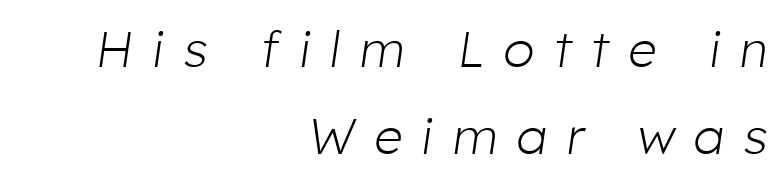
{"italic": "yes", "lean": "right", "slant_degrees": 8, "bold": "no", "weight": "light", "width": "normal", "stroke_contrast": "low", "x_height": "medium", "monospaced": "no", "underline": "no", "align": "right", "line_spacing_ratio": 1.75, "letter_spacing": "wide", "letter_spacing_em": 0.39, "glyph_px": 50}
